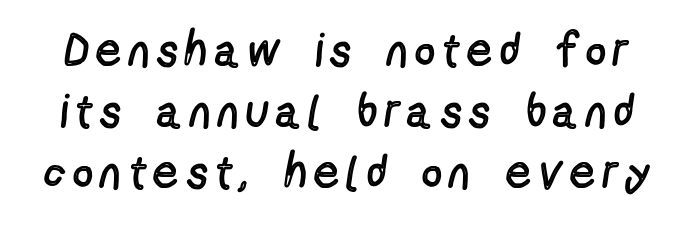
Varying glyph widths throughout — classic text-font behaviour. These lines are composed in type without serifs. This sample keeps an unexceptional amount of space between lines. Letters rest on an invisible, unmarked baseline.
